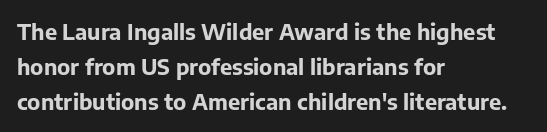
The image shows 22 px bold type, upright; set left-aligned, normal line spacing (1.58x), normal letter spacing, not underlined.
